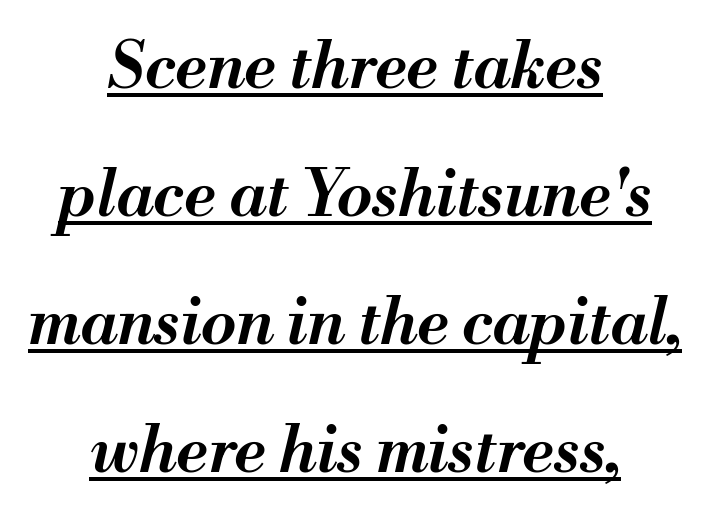
The image shows 64 px semibold type, italic (leaning right); set centered, loose line spacing (2.0x), normal letter spacing, underlined; medium stroke contrast and a small x-height.
